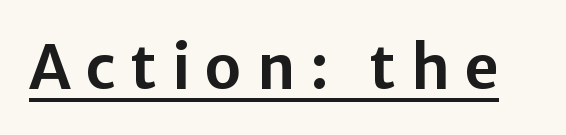
Q: Is the text italic (slanted)? A: No, it is upright.
Q: Is the typeface a serif or a sans-serif typeface? A: Sans-serif.
Q: Is the text underlined? A: Yes.
Q: Is the spacing between letters normal or unusually wide? A: Unusually wide.
Q: Width (condensed, normal, or wide)? A: Normal.
Q: Stroke contrast? A: Low.
Q: x-height? A: Medium.
Q: Monospaced? A: No.
